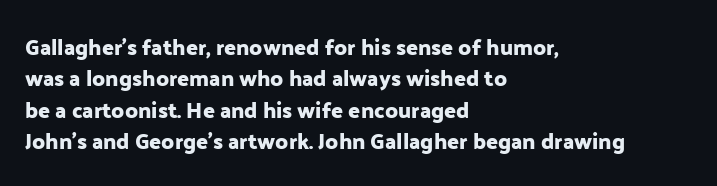
{"italic": "no", "underline": "no", "align": "left", "line_spacing": "normal", "line_spacing_ratio": 1.43, "letter_spacing": "normal", "letter_spacing_em": 0.0, "glyph_px": 22}
